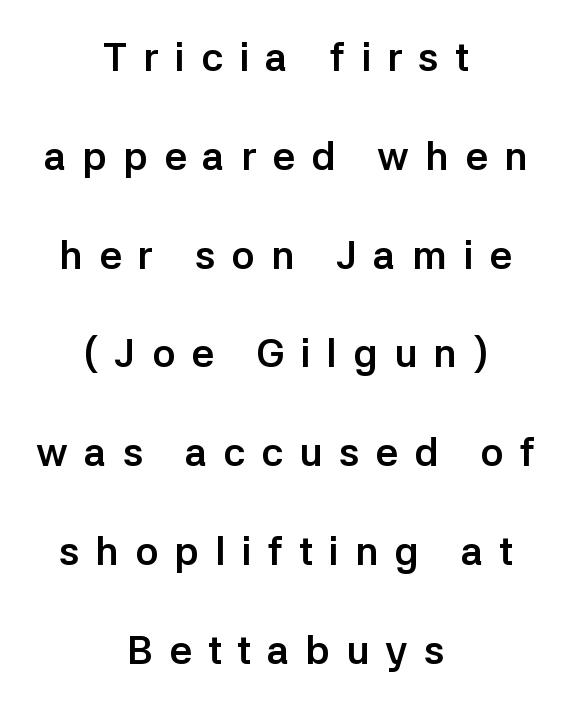
Quick note: not italic, upright. Do the characters align in a grid? No, the font is proportional. Regarding serifs, this sample does without them. Weight check: bold — yes, fully. The text block is weighted toward neither margin, spreading evenly from the middle.
